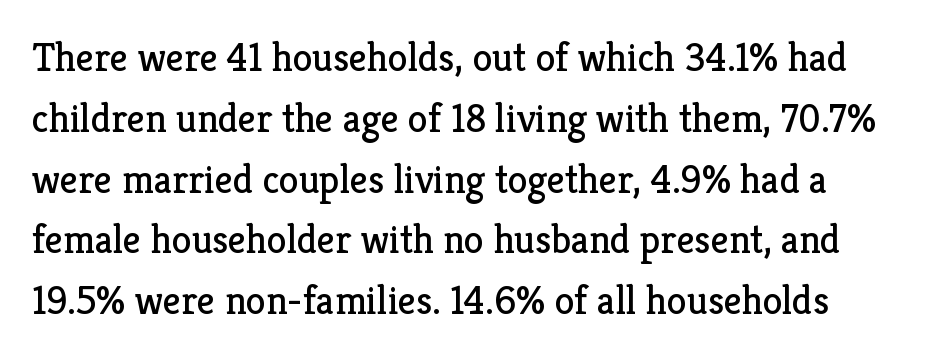
A typesetter would call this zero additional tracking. This block has exactly the height ordinary leading produces. Just letters on the line, the space beneath them empty. Yep, those are serifs on the letters.
